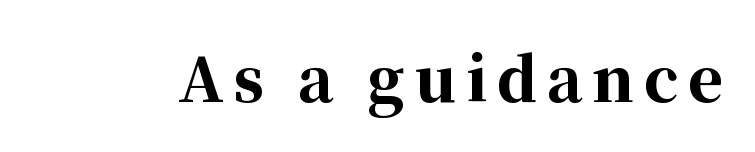
The image shows 60 px bold serif type, upright; set not underlined; high stroke contrast and a medium x-height.
